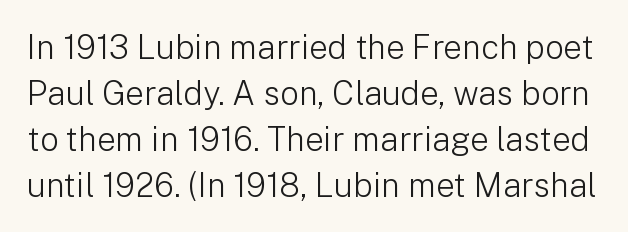
Upright lettering throughout. Has an underline been added? It has not. Is this a fixed-width face? No — the glyphs have proportional, varying widths. Horizontal bands of white between lines are of average thickness. Unlike a traditional serif, this face leaves its strokes unadorned.
